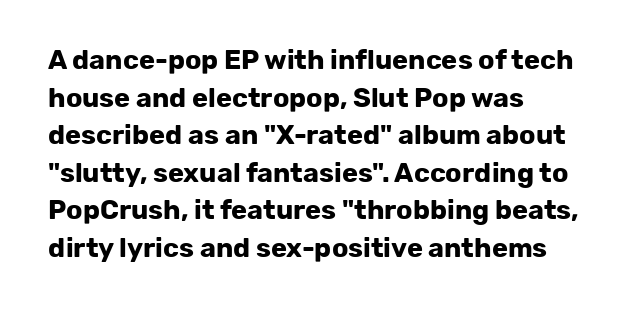
The image shows 27 px bold type, upright; set left-aligned, normal line spacing (1.39x), normal letter spacing, not underlined.
